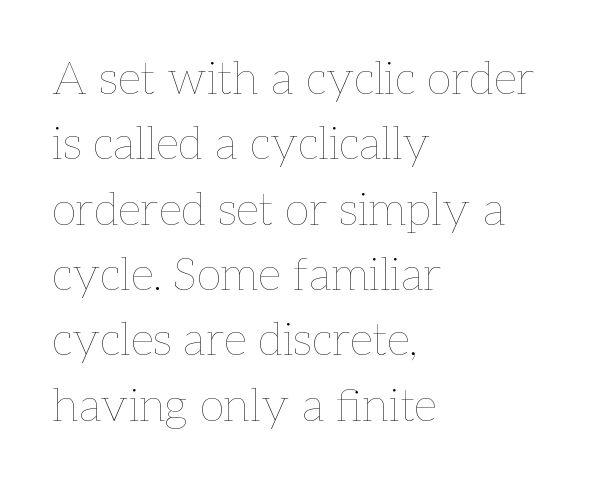
{"italic": "no", "bold": "no", "weight": "thin", "width": "normal", "stroke_contrast": "low", "x_height": "medium", "monospaced": "no", "underline": "no", "align": "left", "line_spacing": "normal", "line_spacing_ratio": 1.42, "letter_spacing": "normal", "letter_spacing_em": 0.0, "glyph_px": 46}
